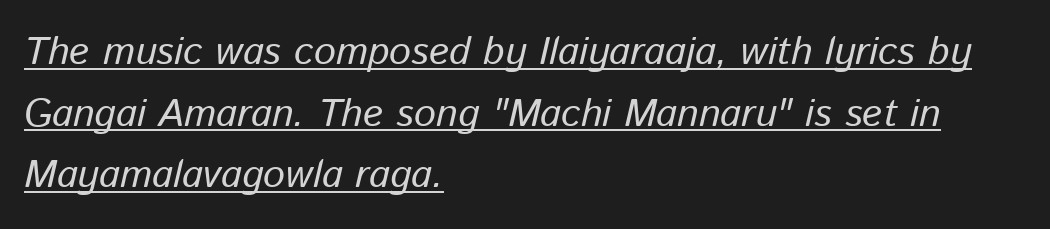
Q: Is the text italic (slanted)? A: Yes, it leans right by about 13 degrees.
Q: Is the text underlined? A: Yes.
Q: How is the paragraph aligned? A: Left-aligned.
Q: Is the spacing between letters normal or unusually wide? A: Normal.
Q: Is the spacing between lines tight, normal or loose? A: Normal.
Q: Width (condensed, normal, or wide)? A: Normal.
Q: Stroke contrast? A: Low.
Q: x-height? A: Medium.
Q: Monospaced? A: No.
